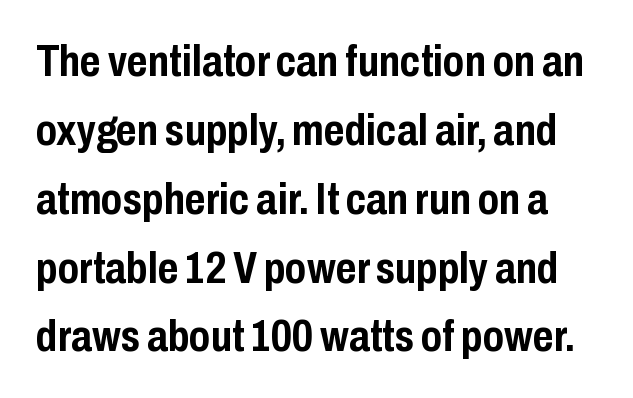
Q: Is the text bold? A: Yes.
Q: Is the text italic (slanted)? A: No, it is upright.
Q: Is the typeface a serif or a sans-serif typeface? A: Sans-serif.
Q: Is the text underlined? A: No.
Q: Is the spacing between letters normal or unusually wide? A: Normal.
Q: Is the spacing between lines tight, normal or loose? A: Normal.
Q: Width (condensed, normal, or wide)? A: Condensed.
Q: Stroke contrast? A: Low.
Q: x-height? A: Medium.
Q: Monospaced? A: No.
